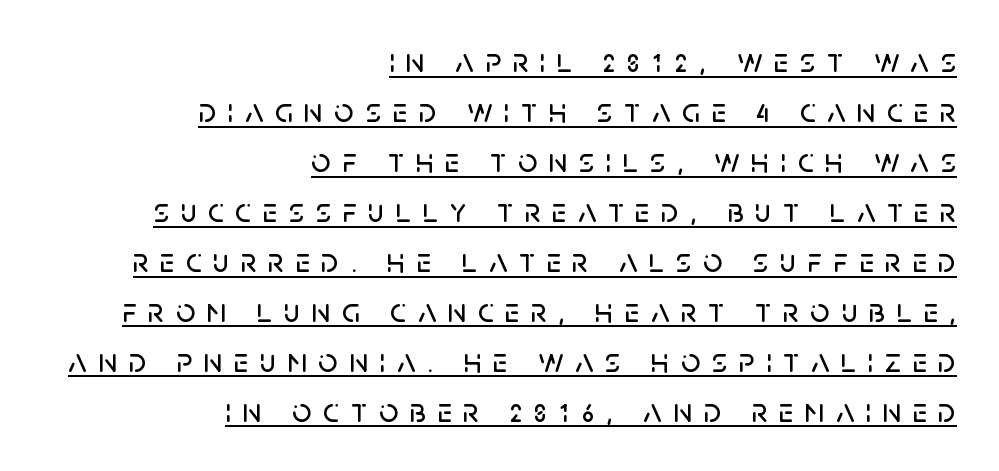
Here the designer chose a conventional face with non-uniform glyph widths. If you drew a ruler down the right edge, every line would touch it. The type is letterspaced generously, with wide tracking. No italicization has been applied; the sample stays upright.
